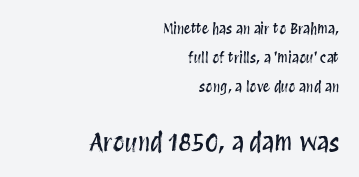
Block two is the big one; block one sits smaller above it. The space between consecutive lines is lavish. Anything drawn beneath the words? Only blank space. Italic? Not at all — the glyphs are vertical. Here the glyphs are tracked normally, forming tight word shapes. Compared with a flush-left layout, this one pins lines to the opposite, right side.
